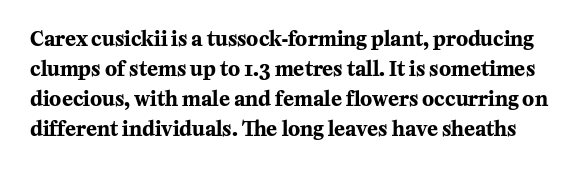
Q: Is the text bold? A: Yes.
Q: Is the text italic (slanted)? A: No, it is upright.
Q: Is the text underlined? A: No.
Q: Is the spacing between letters normal or unusually wide? A: Normal.
Q: Is the spacing between lines tight, normal or loose? A: Normal.
